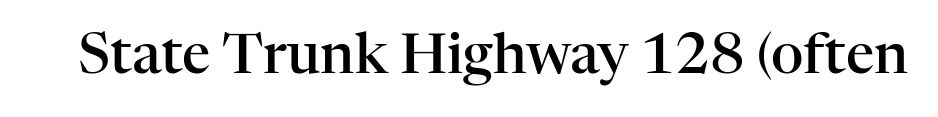
{"serif": "yes", "italic": "no", "bold": "semi", "weight": "semibold", "width": "normal", "stroke_contrast": "high", "x_height": "medium", "monospaced": "no", "underline": "no", "letter_spacing": "normal", "letter_spacing_em": 0.0, "glyph_px": 56}
